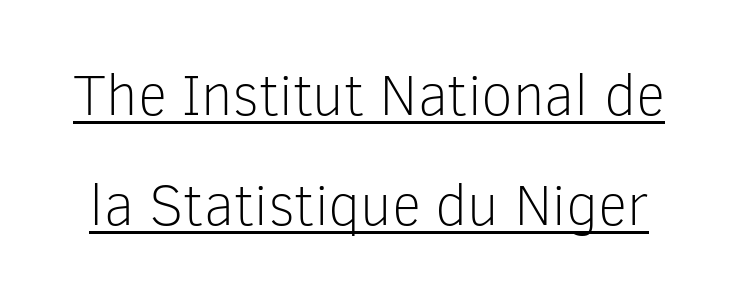
The image shows 58 px light sans-serif type, upright; set line spacing 1.89x, normal letter spacing, underlined; low stroke contrast and a medium x-height.
